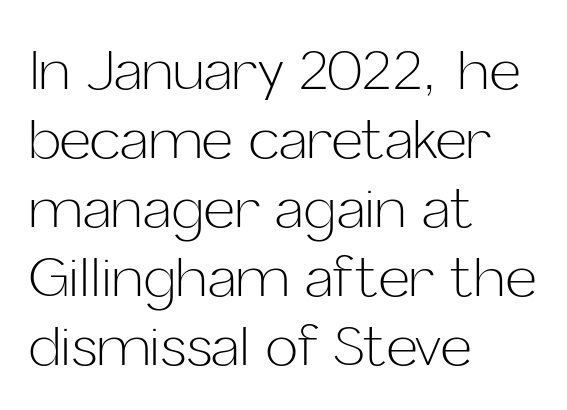
Does the copy run flush right? No — it runs flush left. Short note: letters normally spaced. The type sits square on the baseline with zero lean. This sample has the flowing, uneven cadence of proportional lettering. What's the leading like? Ordinary, nothing unusual. The zone under the glyphs is completely vacant.
